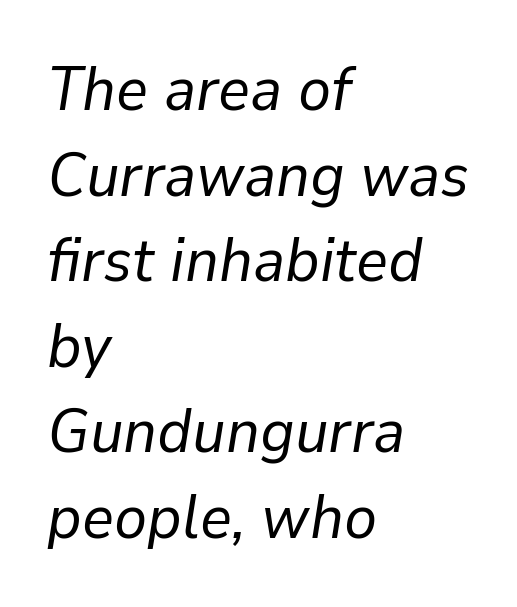
The image shows 62 px regular-weight type, italic (leaning right); set left-aligned, normal line spacing (1.38x), normal letter spacing, not underlined; low stroke contrast and a medium x-height.
